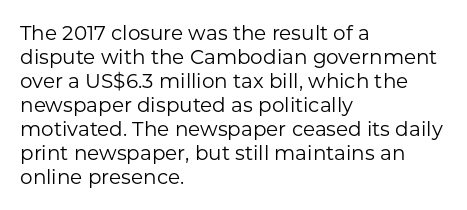
Q: Is the text bold? A: No.
Q: Is the text italic (slanted)? A: No, it is upright.
Q: Is the text underlined? A: No.
Q: How is the paragraph aligned? A: Left-aligned.
Q: Is the spacing between letters normal or unusually wide? A: Normal.
